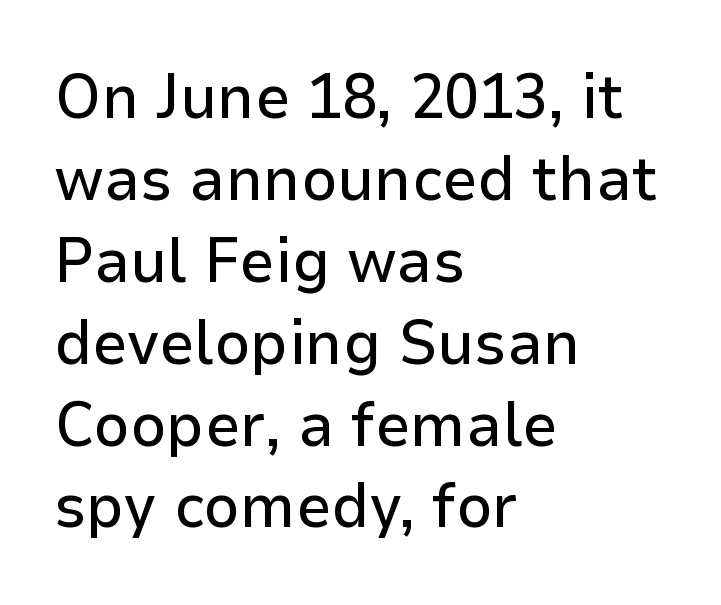
Q: Is the text italic (slanted)? A: No, it is upright.
Q: Is the typeface a serif or a sans-serif typeface? A: Sans-serif.
Q: Is the text underlined? A: No.
Q: How is the paragraph aligned? A: Left-aligned.
Q: Is the spacing between letters normal or unusually wide? A: Normal.
Q: Is the spacing between lines tight, normal or loose? A: Normal.
Q: Width (condensed, normal, or wide)? A: Normal.
Q: Stroke contrast? A: Low.
Q: x-height? A: Medium.
Q: Monospaced? A: No.
